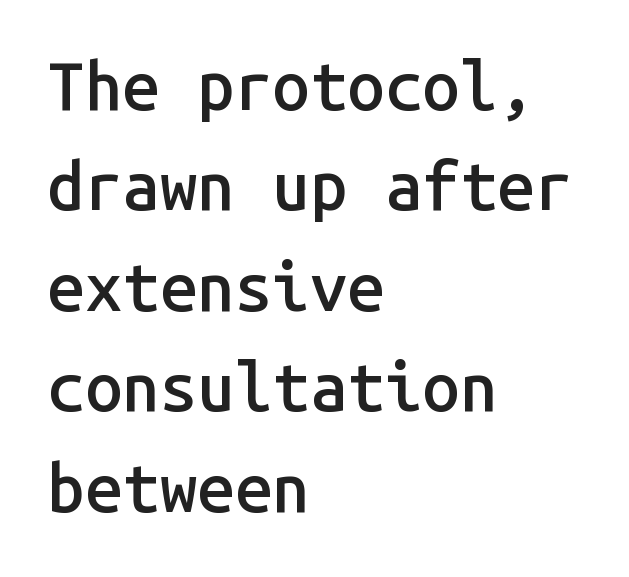
Q: Is the text bold? A: Semi-bold.
Q: Is the text italic (slanted)? A: No, it is upright.
Q: Is the typeface a serif or a sans-serif typeface? A: Sans-serif.
Q: Is the text underlined? A: No.
Q: How is the paragraph aligned? A: Left-aligned.
Q: Is the spacing between letters normal or unusually wide? A: Normal.
Q: Is the spacing between lines tight, normal or loose? A: Normal.
Q: Width (condensed, normal, or wide)? A: Normal.
Q: Stroke contrast? A: Low.
Q: x-height? A: Medium.
Q: Monospaced? A: Yes.
